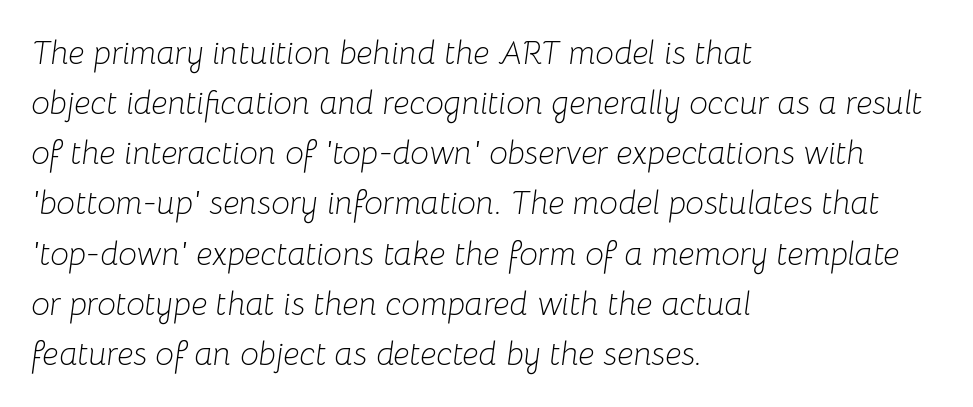
The image shows 33 px light type, italic (leaning right); set left-aligned, normal line spacing (1.52x), normal letter spacing, not underlined; low stroke contrast and a medium x-height.
